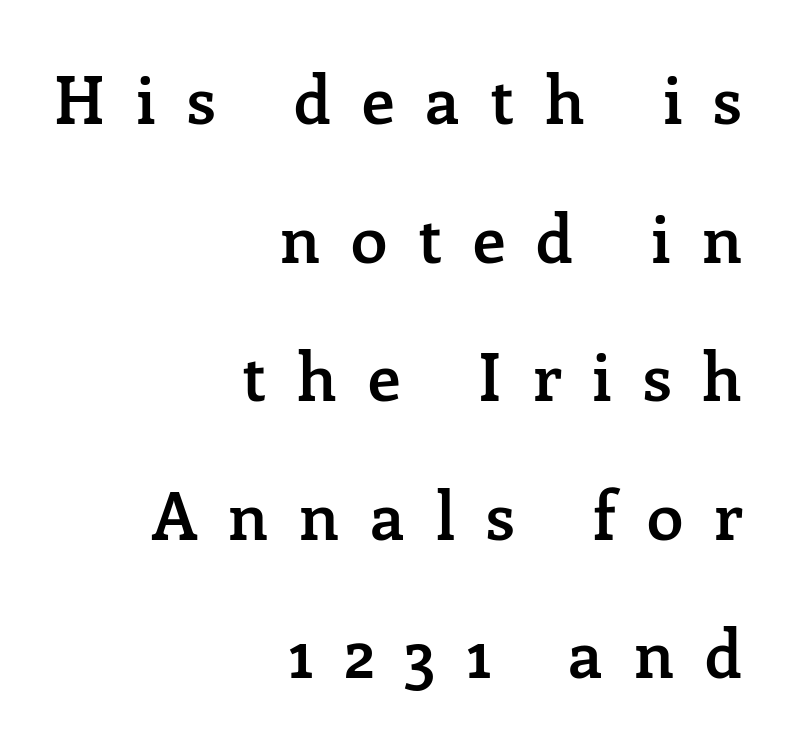
Varying glyph widths throughout — classic text-font behaviour. Notice the strokes are somewhat thickened but not fully heavy: this is a semibold. Ordinary non-slanted type is in use. If you drew a ruler down the right edge, every line would touch it.
